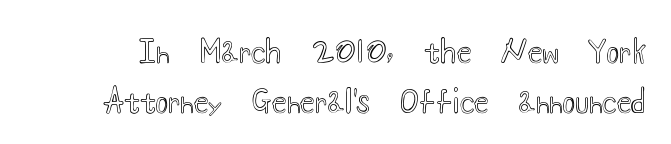
{"italic": "no", "width": "wide", "x_height": "small", "monospaced": "no", "underline": "no", "line_spacing": "normal", "line_spacing_ratio": 1.66, "letter_spacing": "normal", "letter_spacing_em": 0.0, "glyph_px": 30}
